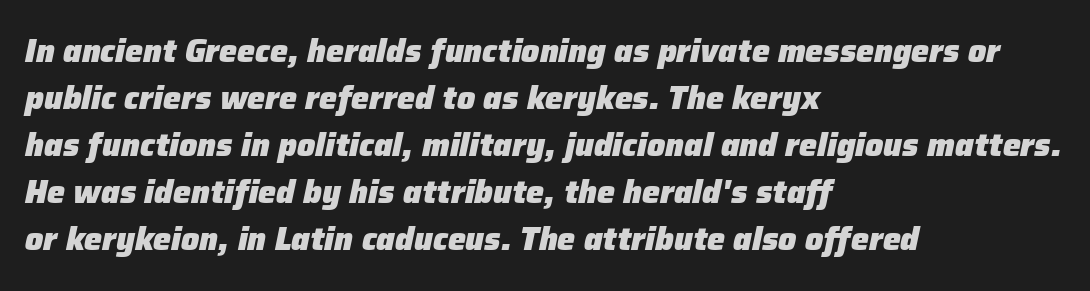
The image shows 32 px heavy type, italic (leaning right); set left-aligned, normal line spacing (1.47x), normal letter spacing, not underlined; low stroke contrast and a medium x-height.
